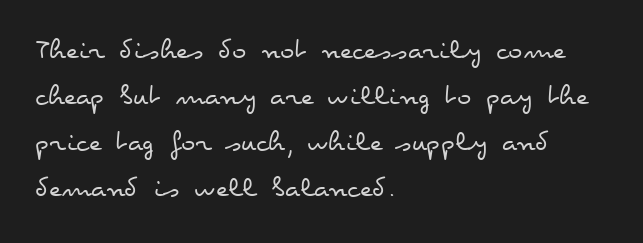
The image shows 30 px regular-weight, wide type, upright; set left-aligned, normal line spacing (1.53x), normal letter spacing, not underlined; low stroke contrast and a small x-height.
